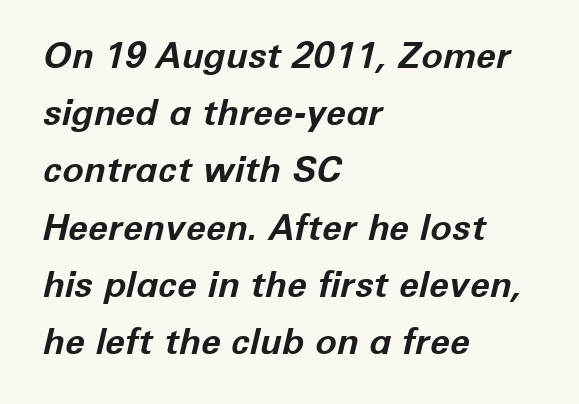
{"italic": "yes", "lean": "right", "slant_degrees": 12, "bold": "yes", "weight": "bold", "width": "normal", "stroke_contrast": "low", "x_height": "medium", "monospaced": "no", "underline": "no", "align": "left", "line_spacing": "normal", "line_spacing_ratio": 1.59, "letter_spacing": "normal", "letter_spacing_em": 0.0, "glyph_px": 36}
